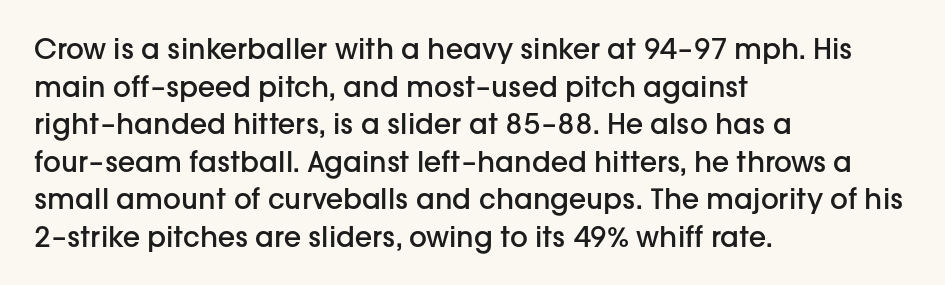
The face used here is proportionally spaced, like ordinary book or web type. Posture: straight, roman, zero tilt. Moderately thickened strokes mark this as semibold type. Regarding serifs, this sample does without them.
